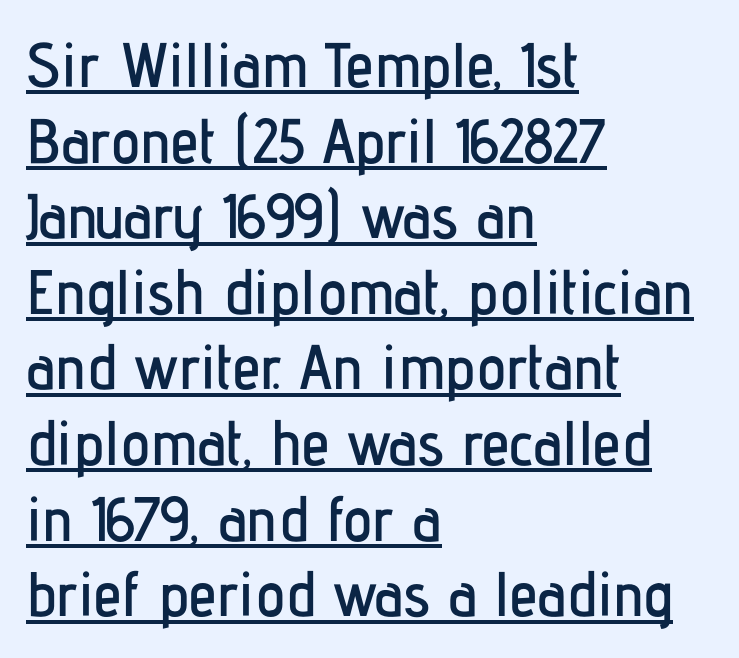
{"serif": "no", "italic": "no", "width": "condensed", "stroke_contrast": "low", "x_height": "medium", "monospaced": "no", "underline": "yes", "align": "left", "line_spacing_ratio": 1.2, "letter_spacing": "normal", "letter_spacing_em": 0.0, "glyph_px": 63}
